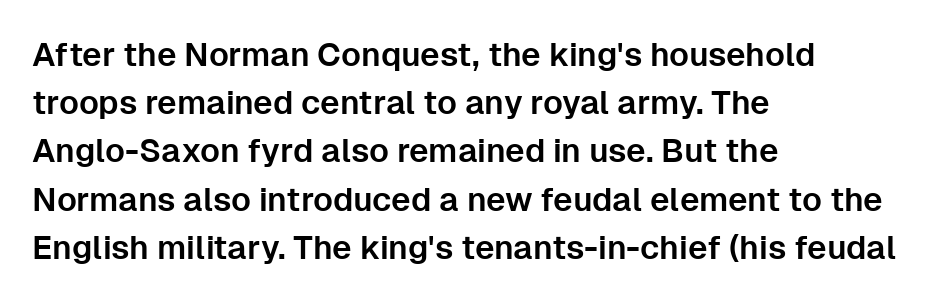
Q: Is the text italic (slanted)? A: No, it is upright.
Q: Is the typeface a serif or a sans-serif typeface? A: Sans-serif.
Q: Is the text underlined? A: No.
Q: How is the paragraph aligned? A: Left-aligned.
Q: Is the spacing between letters normal or unusually wide? A: Normal.
Q: Is the spacing between lines tight, normal or loose? A: Normal.
Q: Width (condensed, normal, or wide)? A: Normal.
Q: Stroke contrast? A: Low.
Q: x-height? A: Medium.
Q: Monospaced? A: No.
